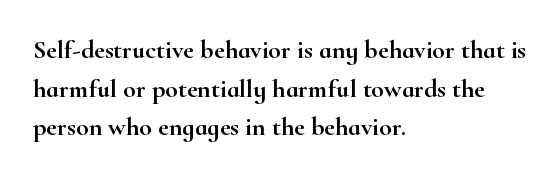
{"italic": "no", "underline": "no", "align": "left", "line_spacing": "normal", "line_spacing_ratio": 1.49, "letter_spacing": "normal", "letter_spacing_em": 0.0, "glyph_px": 26}
